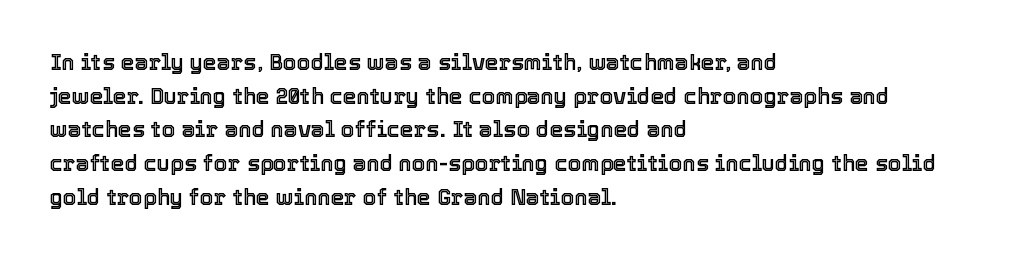
Q: Is the text italic (slanted)? A: No, it is upright.
Q: Is the text underlined? A: No.
Q: How is the paragraph aligned? A: Left-aligned.
Q: Is the spacing between letters normal or unusually wide? A: Normal.
Q: Is the spacing between lines tight, normal or loose? A: Normal.
